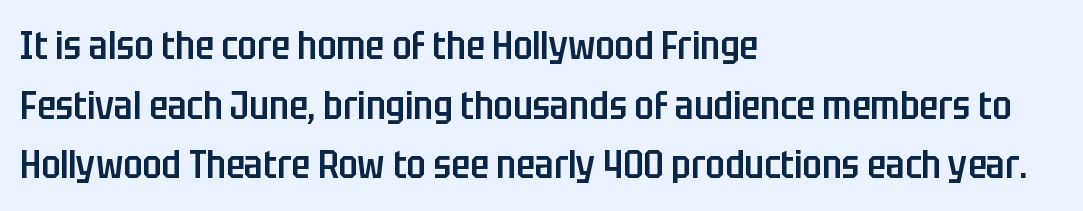
Where is the straight margin? On the left. Stroke thickness is moderately raised; the sample reads as semibold. The face used here is rendered with its standard letterfit. Vertical strokes here are truly vertical. Regarding leading, the lines here are spaced in the standard way.
